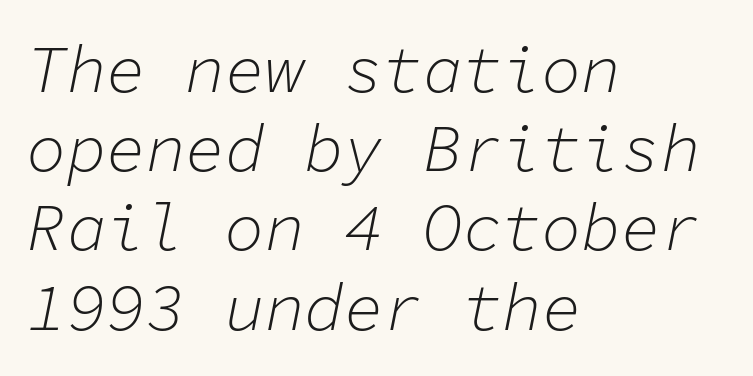
Type without underlining. Glyph-to-glyph distance matches everyday printed text. Think of a typewriter: that constant character pitch is what you see here. The ragged edge is on the right, which tells us the setting is flush left. Weight: not bold — regular or lighter. An italicized treatment has been applied to the whole sample.
